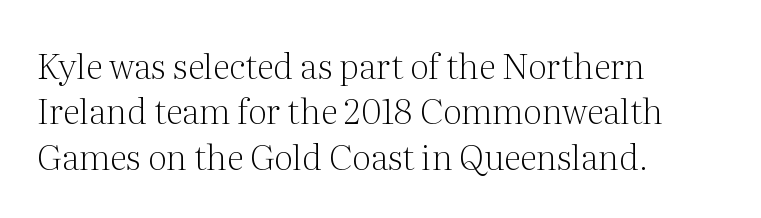
The image shows 35 px light serif type, upright; set left-aligned, normal line spacing (1.3x), normal letter spacing, not underlined; medium stroke contrast and a medium x-height.
